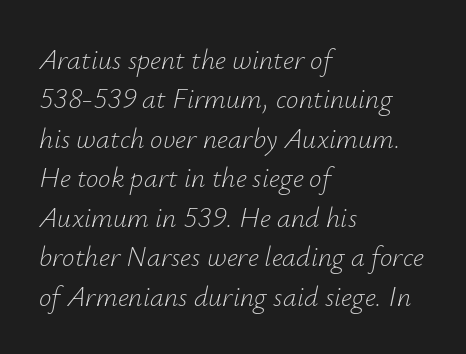
Letters have the restrained weight of plain body copy at most. The ragged edge is on the right, which tells us the setting is flush left. The font's italic variant was chosen for this text. Quick note: underline off.
